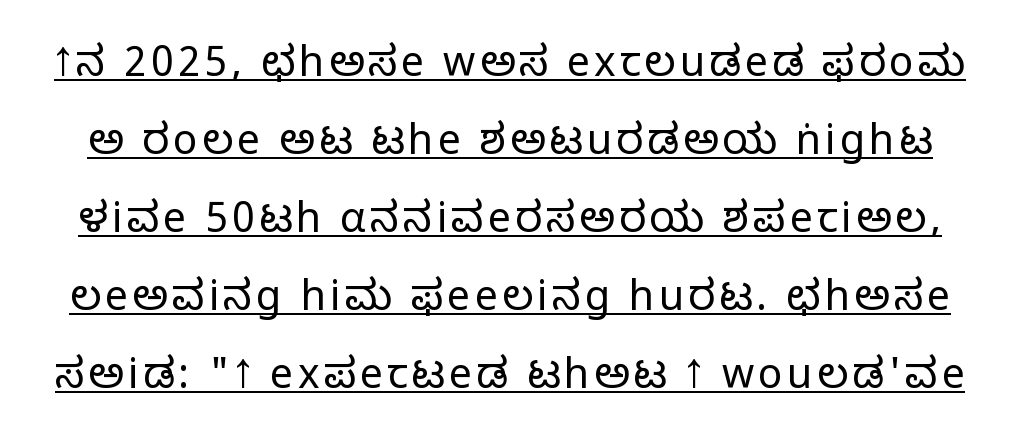
The image shows 41 px light sans-serif type, upright; set loose line spacing (1.9x), underlined; low stroke contrast and a medium x-height.
